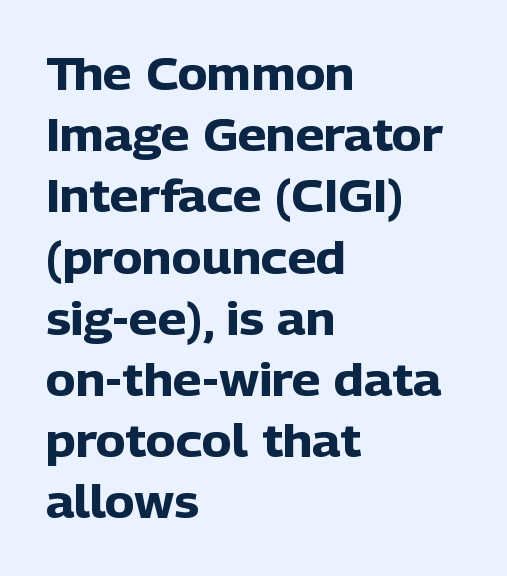
What stands out about the letter spacing? Nothing — it is the standard amount. The gap between lines stays unmarked. This sample keeps an unexceptional amount of space between lines. Font category for this specimen: sans-serif. If you drew a line through each stem, it would be perfectly vertical.
